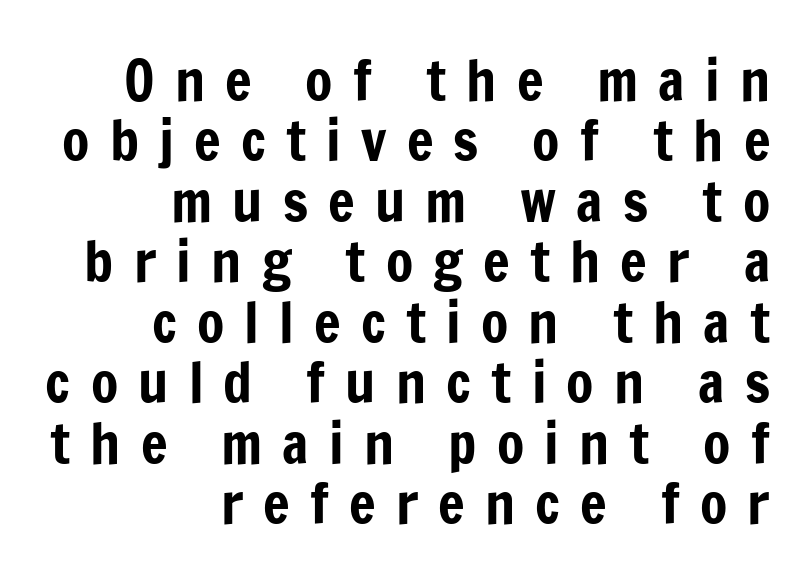
A typesetter would mark this as roman, not italic. The letters advance in unequal steps, a hallmark of proportional type. Is this a sans? Yes — the strokes have no serifs. Is there much room between lines? No — they nearly touch. A typesetter would call this heavily tracked-out type.
